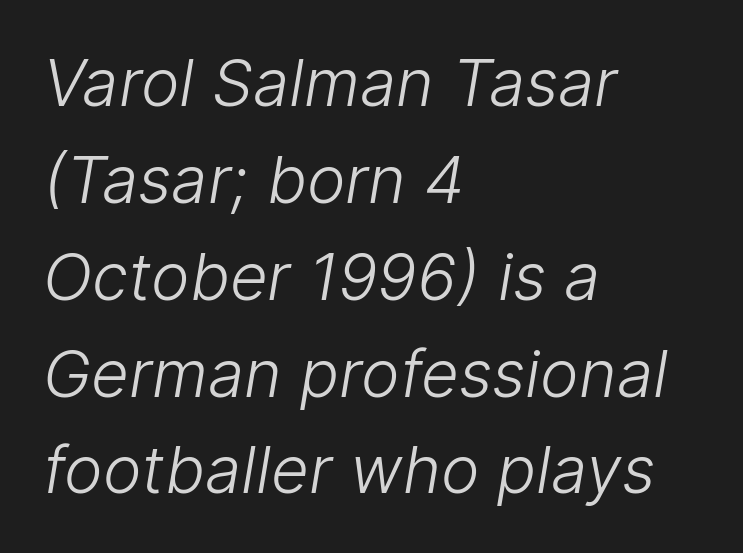
Q: Is the text bold? A: No.
Q: Is the typeface a serif or a sans-serif typeface? A: Sans-serif.
Q: Is the text underlined? A: No.
Q: How is the paragraph aligned? A: Left-aligned.
Q: Is the spacing between letters normal or unusually wide? A: Normal.
Q: Is the spacing between lines tight, normal or loose? A: Normal.
Q: Width (condensed, normal, or wide)? A: Normal.
Q: Stroke contrast? A: Low.
Q: x-height? A: Medium.
Q: Monospaced? A: No.
